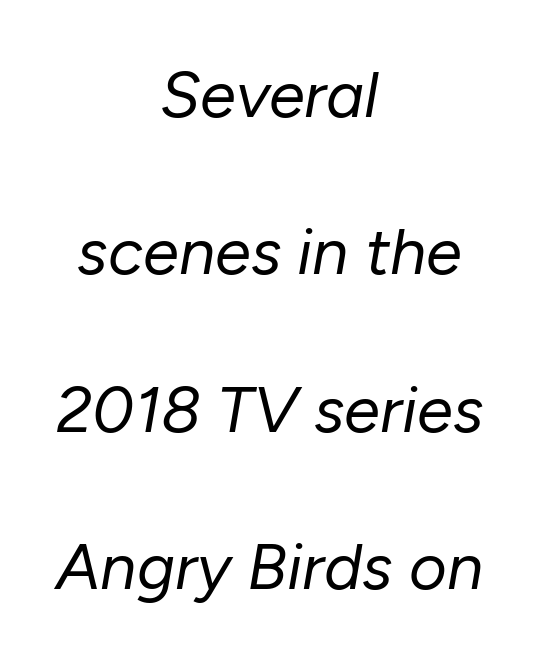
Tracking here is standard; glyphs follow each other at the usual distance. Yep, that's italic — everything's leaning. The setting favours the middle, as headings and verse often do. The passage shown is typed in a proportional face where columns would drift.
